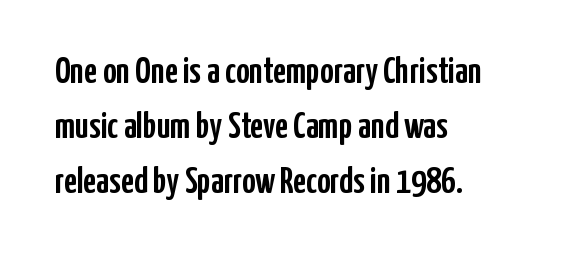
{"serif": "no", "italic": "no", "width": "condensed", "stroke_contrast": "low", "x_height": "medium", "monospaced": "no", "underline": "no", "align": "left", "line_spacing": "normal", "line_spacing_ratio": 1.49, "letter_spacing": "normal", "letter_spacing_em": 0.0, "glyph_px": 37}
